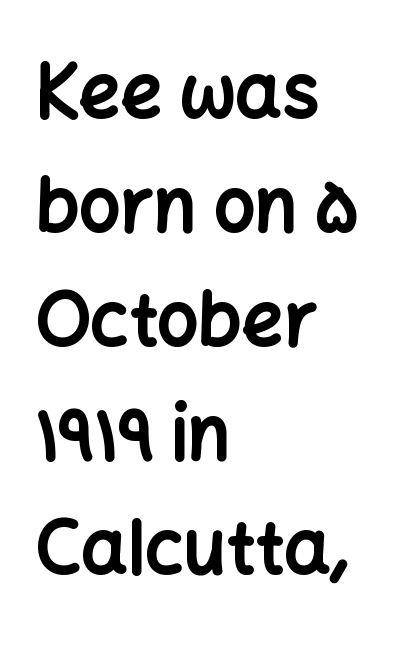
The image shows 73 px bold sans-serif type, upright; set left-aligned, normal line spacing (1.56x), normal letter spacing, not underlined; low stroke contrast and a medium x-height.
